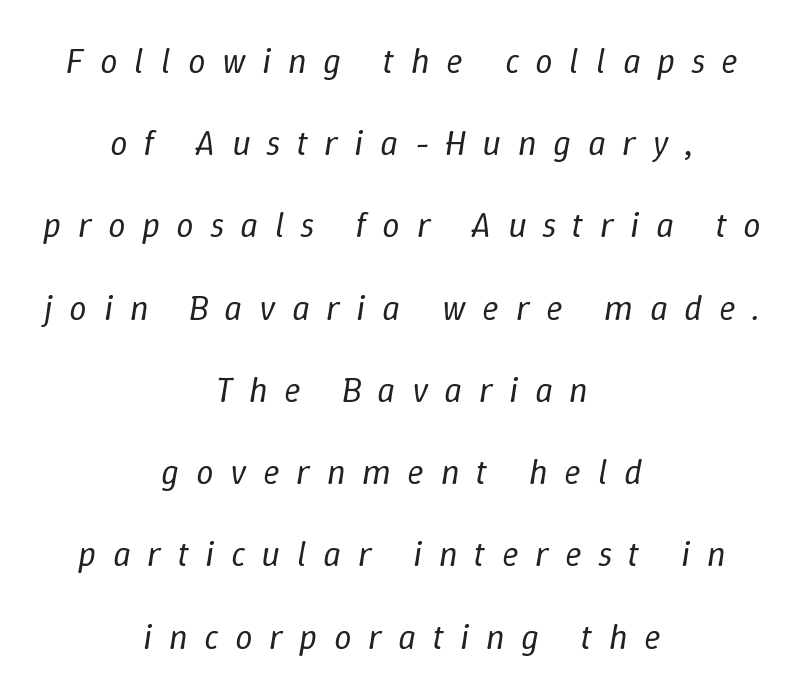
Q: Is the text bold? A: No.
Q: Is the text italic (slanted)? A: Yes, it leans right by about 9 degrees.
Q: Is the text underlined? A: No.
Q: How is the paragraph aligned? A: Centered.
Q: Is the spacing between letters normal or unusually wide? A: Unusually wide.
Q: Is the spacing between lines tight, normal or loose? A: Loose.
Q: Width (condensed, normal, or wide)? A: Normal.
Q: Stroke contrast? A: Low.
Q: x-height? A: Medium.
Q: Monospaced? A: No.
